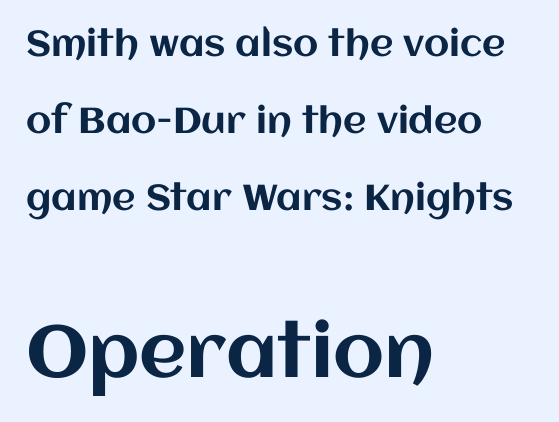
Scale increases going downward across the two blocks. Proportional: the letters do not fall into vertical columns. Does the lettering tilt? It doesn't — this is upright. Letters rest on an invisible, unmarked baseline. How are the letters spaced? Ordinarily, with no added tracking. The block of text is sparse from top to bottom, with ample space between rows.
